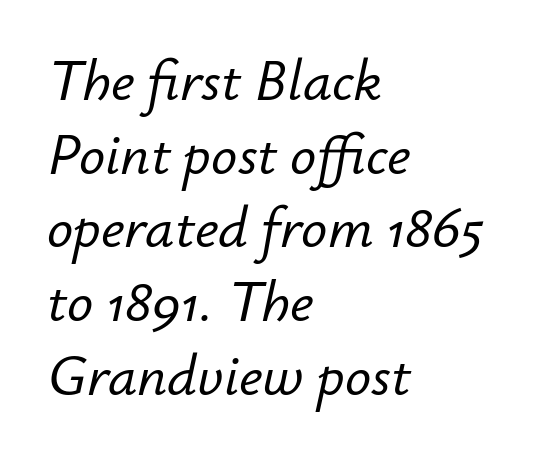
Default kerning and tracking; the words read as compact shapes. Notice how the stems are inclined rather than vertical — that's the hallmark of italics. Successive baselines arrive at the customary interval. The paragraph has a hard left edge and a soft right edge. Do the characters align in a grid? No, the font is proportional.
